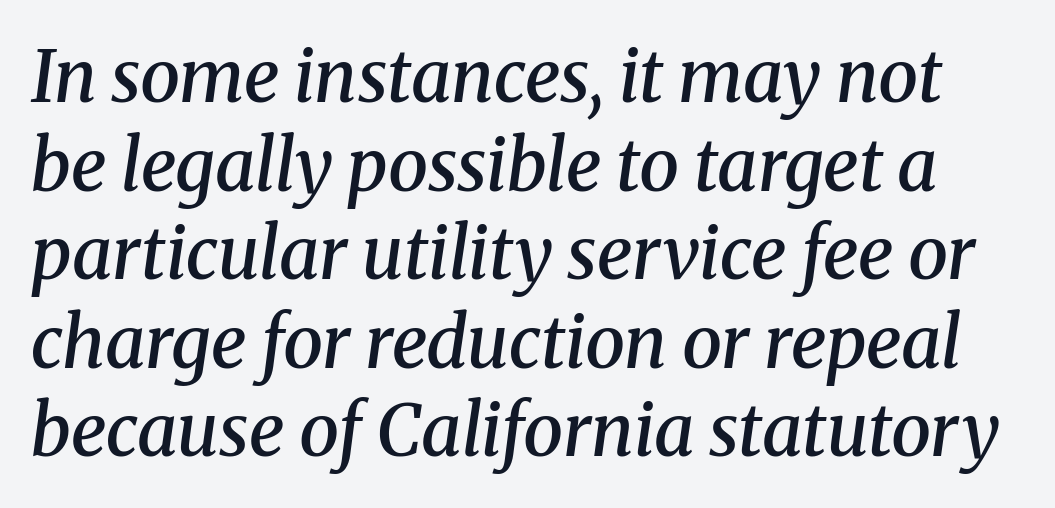
The image shows 72 px semibold serif type, italic (leaning right); set line spacing 1.23x, normal letter spacing, not underlined; medium stroke contrast and a medium x-height.
